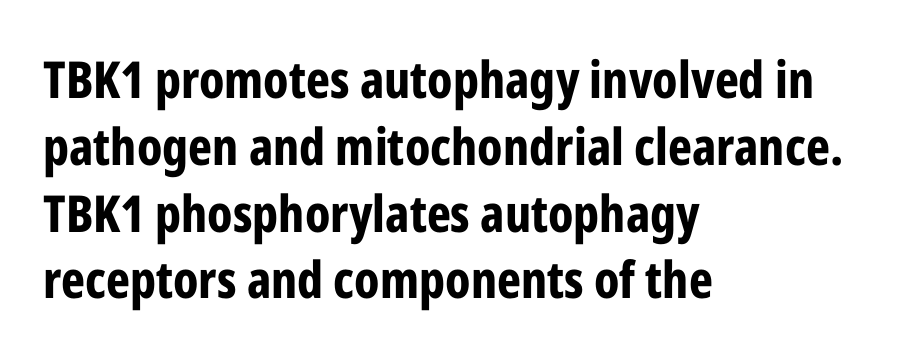
{"serif": "no", "italic": "no", "bold": "yes", "weight": "bold", "width": "condensed", "stroke_contrast": "low", "x_height": "medium", "monospaced": "no", "underline": "no", "align": "left", "line_spacing": "normal", "line_spacing_ratio": 1.31, "letter_spacing": "normal", "letter_spacing_em": 0.0, "glyph_px": 51}
